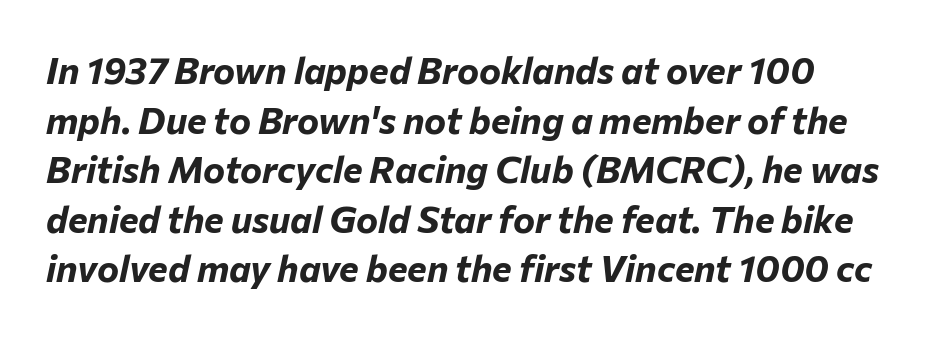
The image shows 37 px bold type, italic (leaning right); set normal line spacing (1.34x), normal letter spacing, not underlined; low stroke contrast and a medium x-height.
